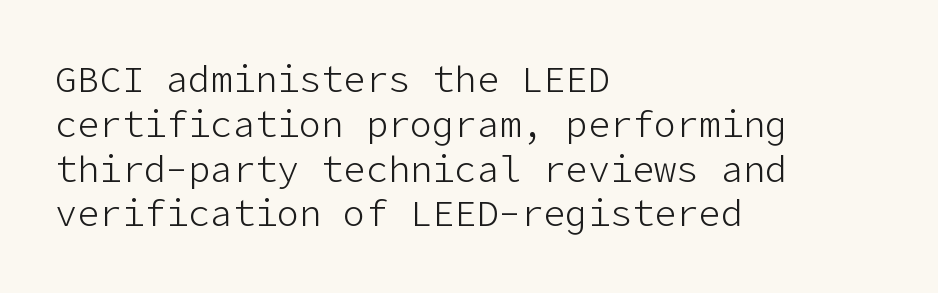
{"serif": "no", "italic": "no", "bold": "no", "weight": "light", "width": "normal", "stroke_contrast": "low", "x_height": "medium", "underline": "no", "align": "left", "line_spacing_ratio": 1.21, "letter_spacing": "normal", "letter_spacing_em": 0.0, "glyph_px": 37}
